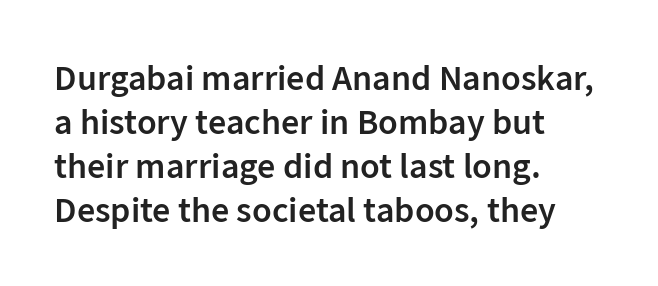
How are the letters spaced? Ordinarily, with no added tracking. The rendering shows plain stroke endings on the letterforms — a sans-serif design. Bare-footed words on every line. This is roman type, the default non-slanted kind.
